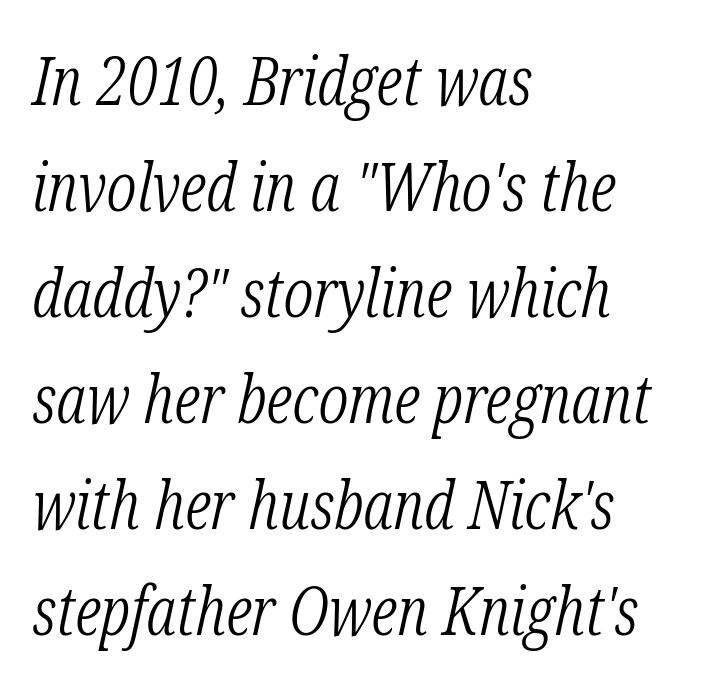
The image shows 68 px light, condensed serif type, italic (leaning right); set left-aligned, normal line spacing (1.56x), normal letter spacing, not underlined; low stroke contrast and a medium x-height.
